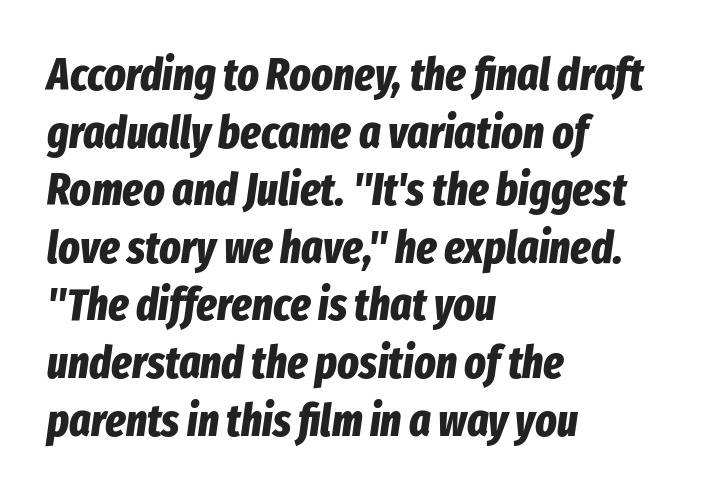
Q: Is the text bold? A: Yes.
Q: Is the text italic (slanted)? A: Yes, it leans right by about 8 degrees.
Q: Is the text underlined? A: No.
Q: How is the paragraph aligned? A: Left-aligned.
Q: Is the spacing between letters normal or unusually wide? A: Normal.
Q: Is the spacing between lines tight, normal or loose? A: Normal.
Q: Width (condensed, normal, or wide)? A: Condensed.
Q: Stroke contrast? A: Low.
Q: x-height? A: Medium.
Q: Monospaced? A: No.
